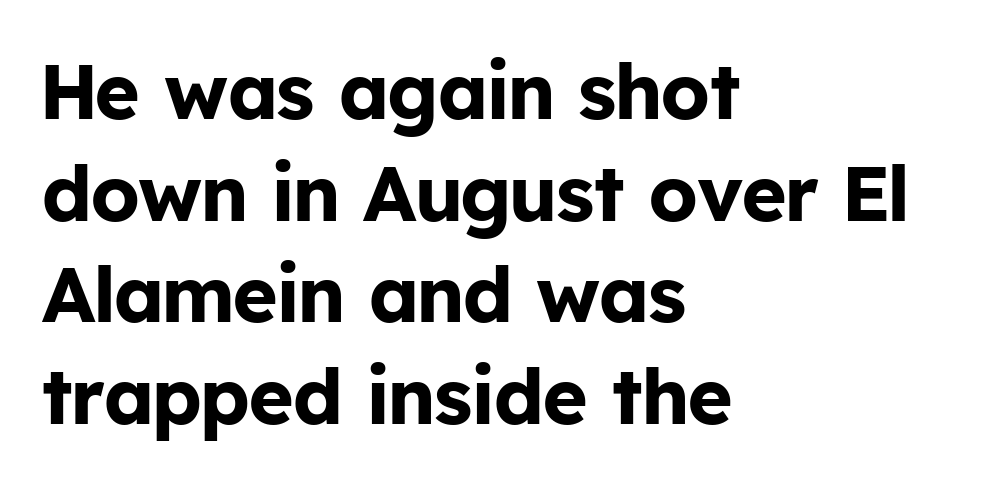
These lines stack with their left ends in a neat column. Quick note: not italic, upright. The rendering shows plain stroke endings on the letterforms — a sans-serif design. The rendering uses natural spacing where letterforms have individual widths. If you measured baseline to baseline, you'd find a middling distance.
